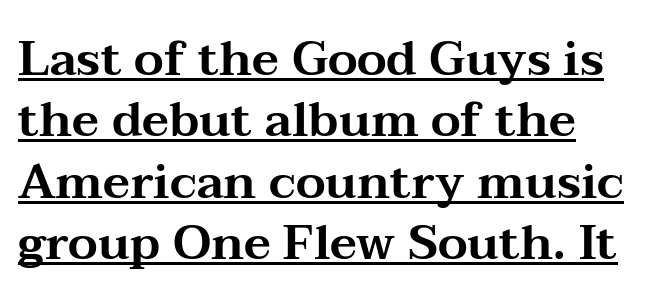
{"serif": "yes", "italic": "no", "width": "wide", "stroke_contrast": "medium", "x_height": "medium", "monospaced": "no", "underline": "yes", "align": "left", "line_spacing": "normal", "line_spacing_ratio": 1.28, "letter_spacing": "normal", "letter_spacing_em": 0.0, "glyph_px": 48}
